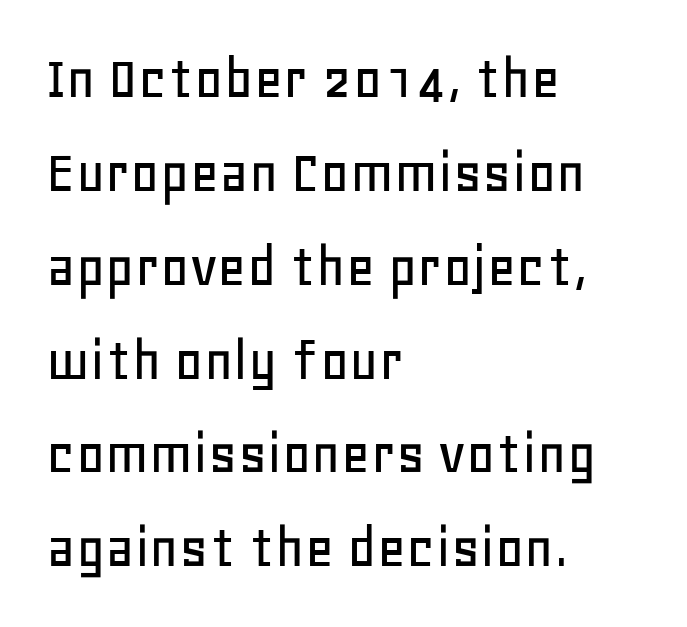
Q: Is the text italic (slanted)? A: No, it is upright.
Q: Is the typeface a serif or a sans-serif typeface? A: Sans-serif.
Q: Is the text underlined? A: No.
Q: How is the paragraph aligned? A: Left-aligned.
Q: Is the spacing between letters normal or unusually wide? A: Normal.
Q: Is the spacing between lines tight, normal or loose? A: Normal.
Q: Width (condensed, normal, or wide)? A: Normal.
Q: Stroke contrast? A: Low.
Q: x-height? A: Large.
Q: Monospaced? A: No.
